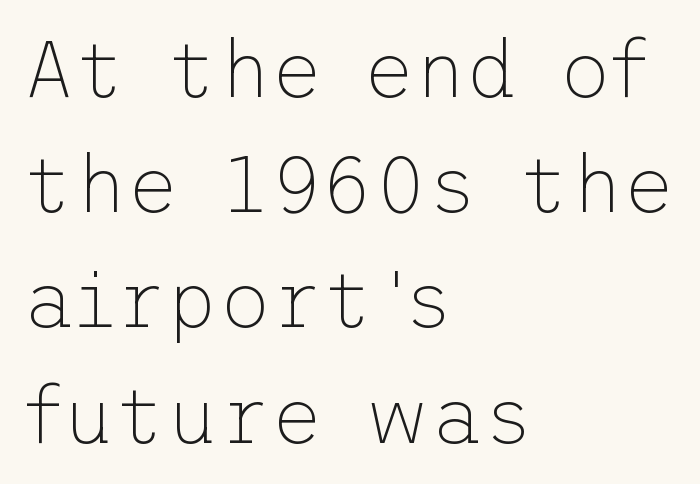
{"serif": "no", "italic": "no", "bold": "no", "weight": "thin", "width": "normal", "stroke_contrast": "low", "x_height": "medium", "underline": "no", "align": "left", "line_spacing": "normal", "line_spacing_ratio": 1.44, "letter_spacing": "normal", "letter_spacing_em": 0.0, "glyph_px": 80}
